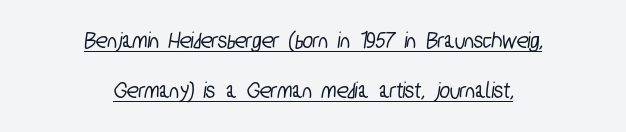
Q: Is the text underlined? A: Yes.
Q: How is the paragraph aligned? A: Centered.
Q: Is the spacing between letters normal or unusually wide? A: Normal.
Q: Is the spacing between lines tight, normal or loose? A: Loose.
